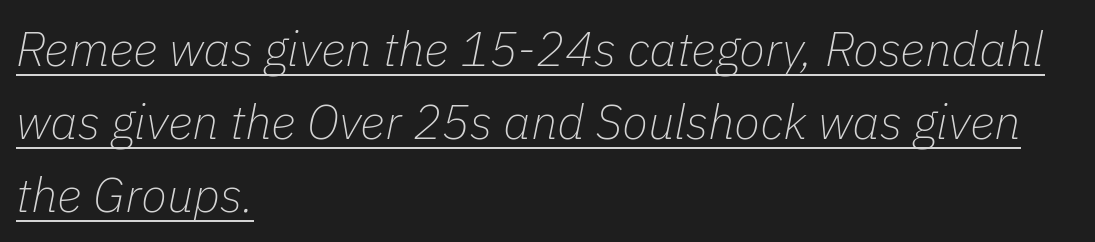
The rendering uses natural spacing where letterforms have individual widths. Students, observe the line beneath the letters — that is underlining. The rendering applies a slant to the glyphs. Stems here are at most as thick as an everyday book face.
